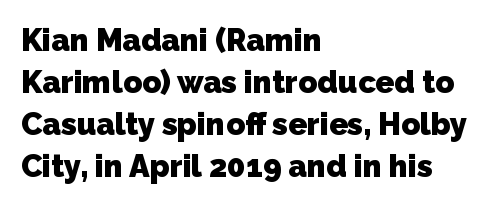
Each line starts at the same left margin while the right side varies. Strong, thick strokes mark this as bold type. No word sits above an underline. The tracking reads as untouched default to a designer's eye. Regular leading. The face used here is proportionally spaced, like ordinary book or web type.
